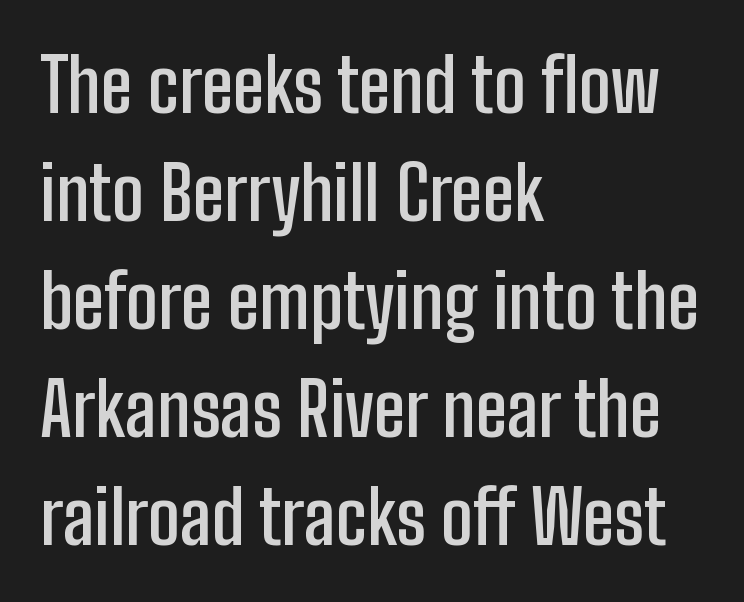
The passage shown is typeset with a sans-serif family. The gap between lines stays unmarked. As a designer I'd log this as weight 600, semibold. This rendering uses left alignment, leaving the right contour irregular. The vertical gap from one line to the next is medium. No italicization has been applied; the sample stays upright.
